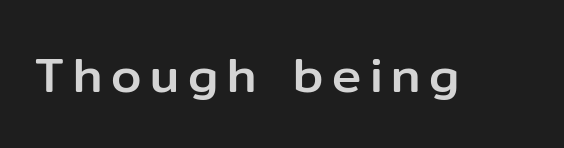
{"serif": "no", "italic": "no", "width": "normal", "stroke_contrast": "low", "x_height": "medium", "monospaced": "no", "underline": "no", "glyph_px": 49}
